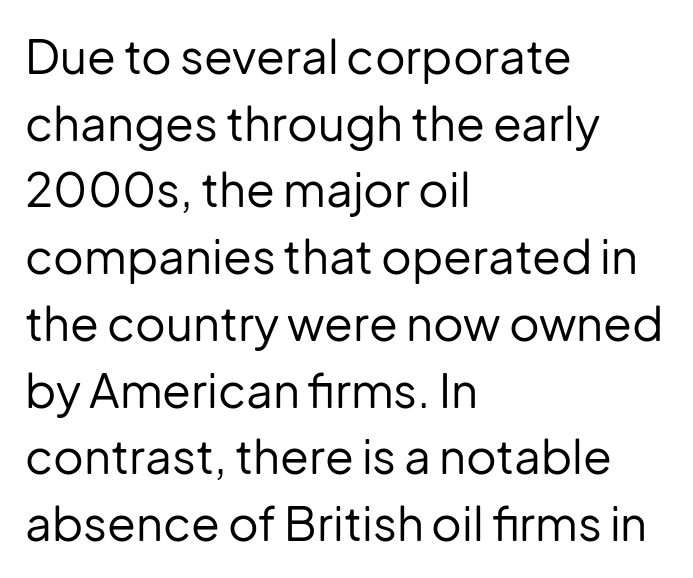
A quiet, ordinary-to-light weight characterises the typeface. Compared with a centered layout, this one pins lines to the left instead. Every stem runs plumb, perpendicular to the baseline. Only glyphs here, with clear space below each row. Are there feet on the stems? There aren't — it's a sans. Line spacing here is normal.
